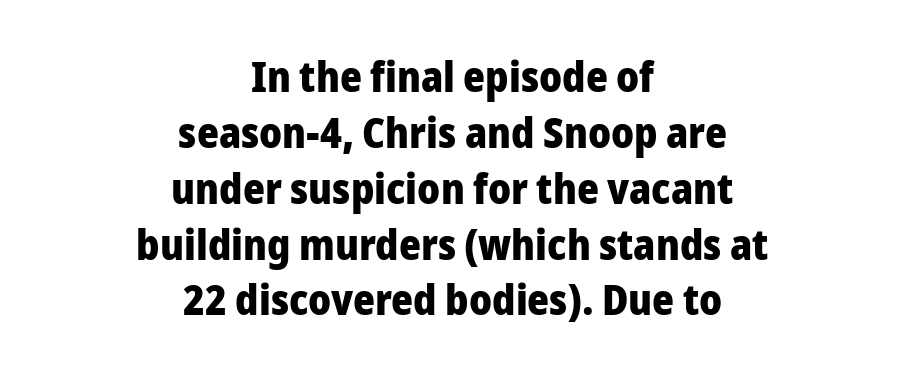
One-word summary of the alignment: center. Pretty heavy lettering here — definitely bold. Honestly, the row spacing looks completely unremarkable. Italic: no, the glyphs are upright roman. Each row of text sits above clean, open space. Spacing between characters is what you'd get straight out of the box.
